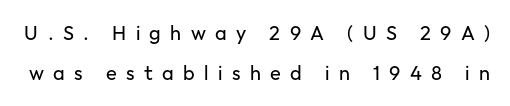
Q: Is the text bold? A: No.
Q: Is the text italic (slanted)? A: No, it is upright.
Q: Is the text underlined? A: No.
Q: Is the spacing between letters normal or unusually wide? A: Unusually wide.
Q: Is the spacing between lines tight, normal or loose? A: Loose.
